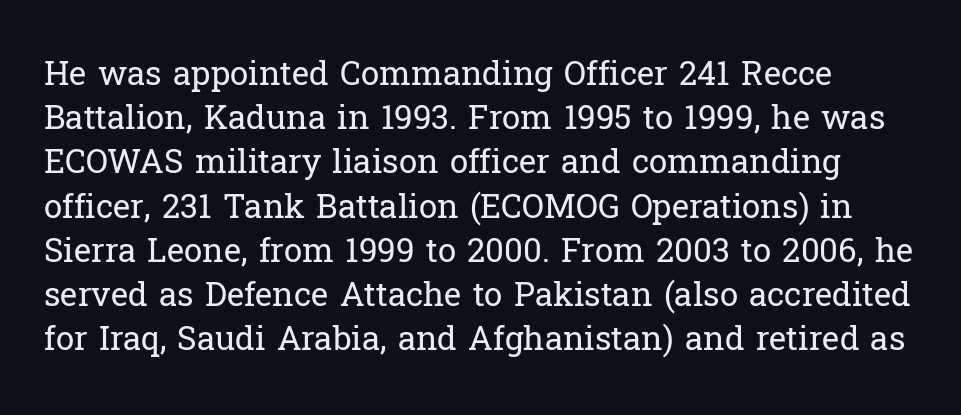
Q: Is the text bold? A: No.
Q: Is the text italic (slanted)? A: No, it is upright.
Q: Is the typeface a serif or a sans-serif typeface? A: Serif.
Q: Is the text underlined? A: No.
Q: Is the spacing between letters normal or unusually wide? A: Normal.
Q: Is the spacing between lines tight, normal or loose? A: Normal.
Q: Width (condensed, normal, or wide)? A: Normal.
Q: Stroke contrast? A: Low.
Q: x-height? A: Medium.
Q: Monospaced? A: No.
